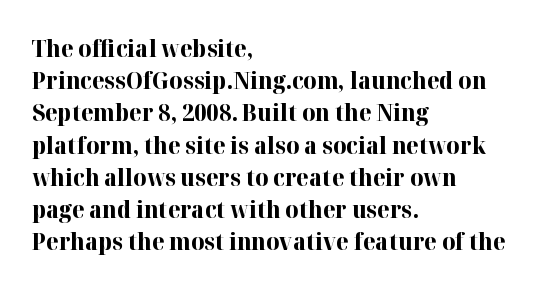
{"italic": "no", "bold": "yes", "underline": "no", "align": "left", "line_spacing": "normal", "line_spacing_ratio": 1.4, "letter_spacing": "normal", "letter_spacing_em": 0.0, "glyph_px": 23}
